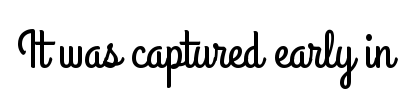
Think of a printed novel: that variable character pitch is what you see here. Each letter's strokes conclude bluntly, with no projecting serifs. Descenders hang freely into open space.
